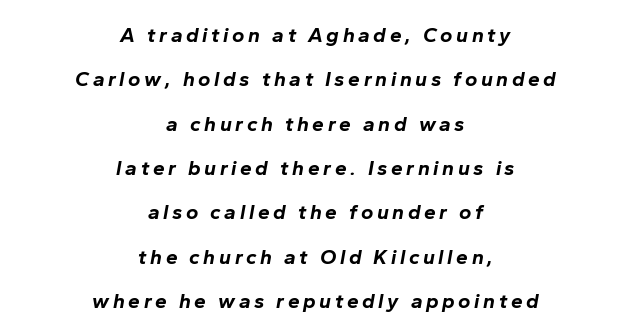
{"italic": "yes", "lean": "right", "slant_degrees": 10, "bold": "yes", "underline": "no", "align": "center", "line_spacing": "loose", "line_spacing_ratio": 2.11, "glyph_px": 21}
